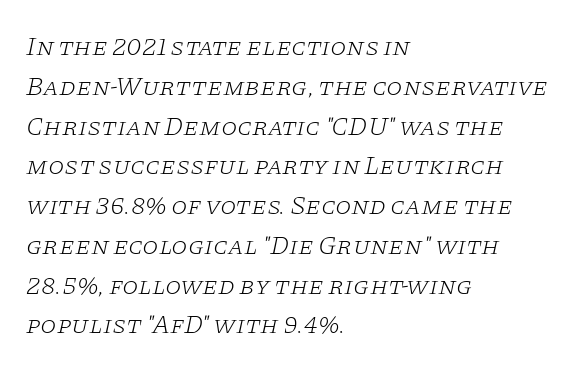
Q: Is the text bold? A: No.
Q: Is the text italic (slanted)? A: Yes, it leans right by about 11 degrees.
Q: Is the text underlined? A: No.
Q: How is the paragraph aligned? A: Left-aligned.
Q: Is the spacing between letters normal or unusually wide? A: Normal.
Q: Is the spacing between lines tight, normal or loose? A: Normal.
